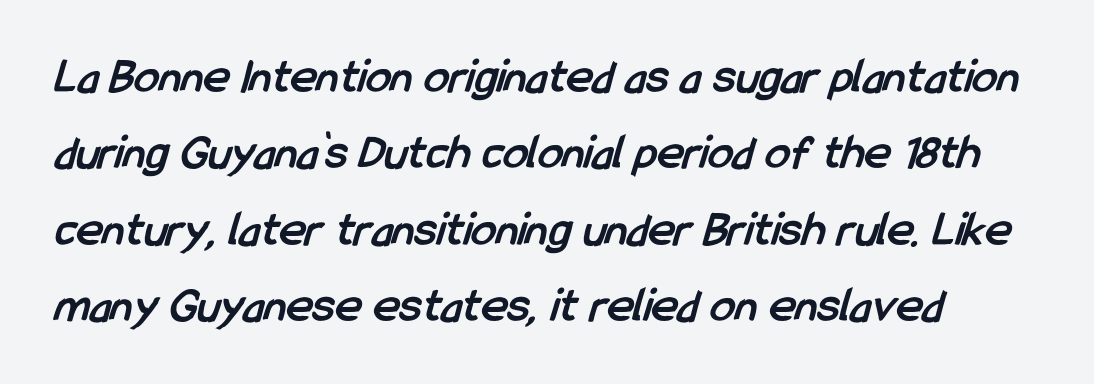
Compared with typical body copy, the letter spacing here is the same. The rendering uses natural spacing where letterforms have individual widths. Short and long lines alike share a common starting point at left. Leading matches the norm, producing a regular column. Serifs: no, the terminals of the letterforms are clean. The glyphs are unaccompanied by any horizontal stroke below them.
